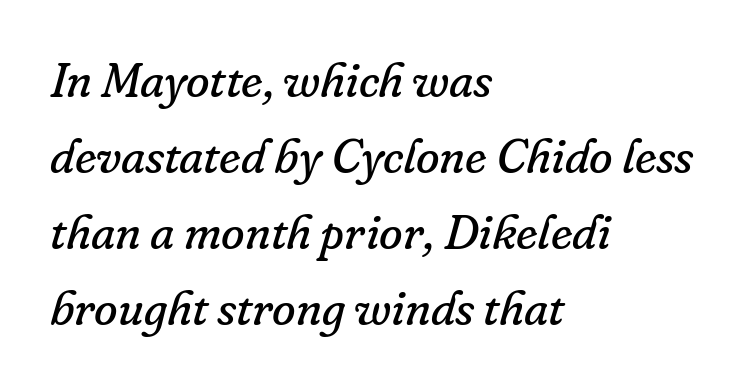
The image shows 48 px regular-weight serif type, italic (leaning right); set left-aligned, normal line spacing (1.58x), normal letter spacing, not underlined; low stroke contrast and a small x-height.
